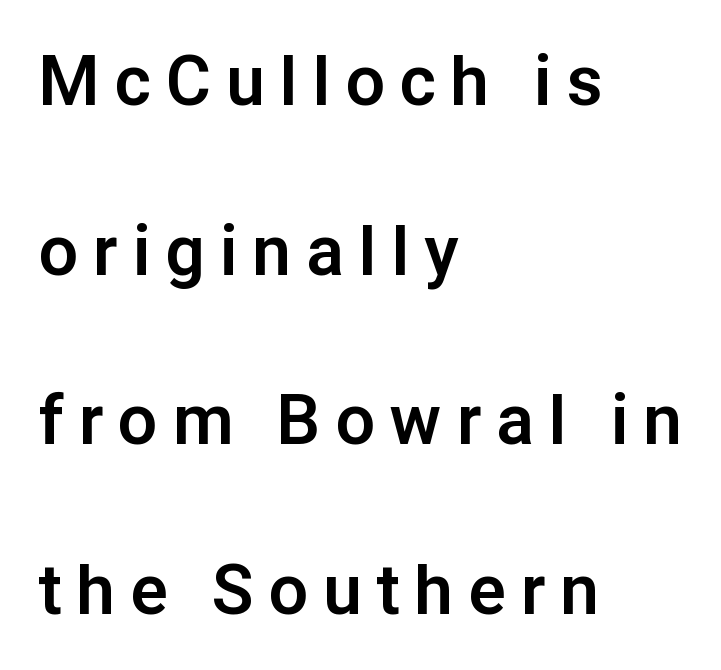
Q: Is the text bold? A: Yes.
Q: Is the text italic (slanted)? A: No, it is upright.
Q: Is the typeface a serif or a sans-serif typeface? A: Sans-serif.
Q: Is the text underlined? A: No.
Q: How is the paragraph aligned? A: Left-aligned.
Q: Is the spacing between letters normal or unusually wide? A: Unusually wide.
Q: Is the spacing between lines tight, normal or loose? A: Loose.
Q: Width (condensed, normal, or wide)? A: Normal.
Q: Stroke contrast? A: Low.
Q: x-height? A: Medium.
Q: Monospaced? A: No.
